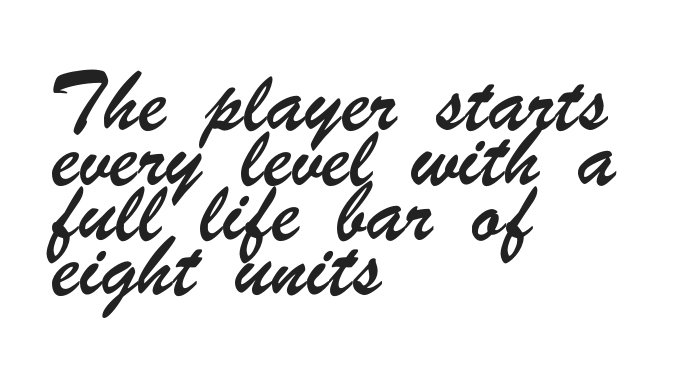
The rendering uses a moderate line-height, typical for paragraphs. Type without underlining. The face used here is rendered with its standard letterfit. This sample has the flowing, uneven cadence of proportional lettering. A sans-serif font was chosen for this passage. This rendering uses left alignment, leaving the right contour irregular.
